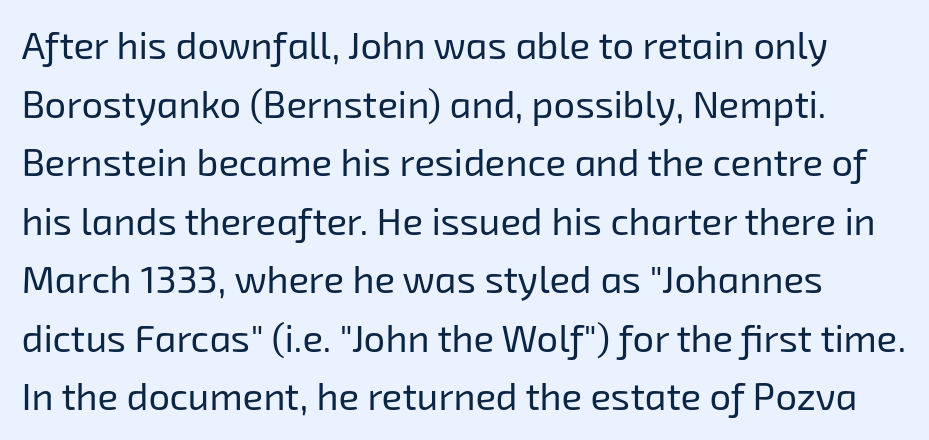
{"serif": "no", "bold": "no", "weight": "regular", "width": "normal", "stroke_contrast": "low", "x_height": "medium", "monospaced": "no", "underline": "no", "line_spacing": "normal", "line_spacing_ratio": 1.54, "letter_spacing": "normal", "letter_spacing_em": 0.0, "glyph_px": 38}
